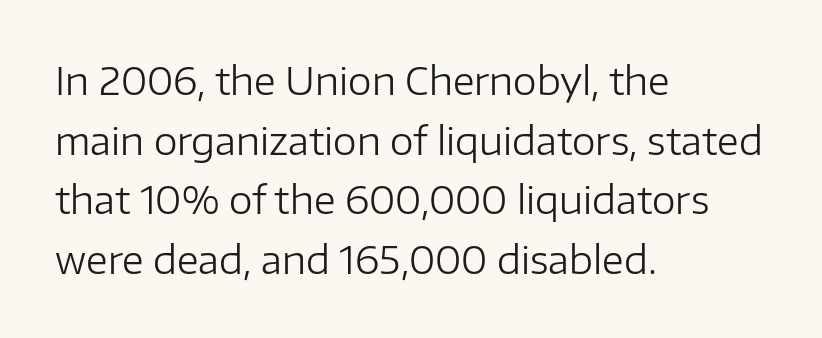
{"serif": "no", "italic": "no", "bold": "no", "weight": "regular", "width": "normal", "stroke_contrast": "low", "x_height": "medium", "monospaced": "no", "underline": "no", "align": "left", "line_spacing": "normal", "line_spacing_ratio": 1.57, "letter_spacing": "normal", "letter_spacing_em": 0.0, "glyph_px": 38}
